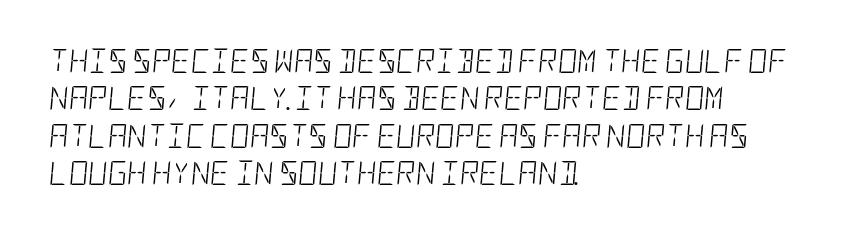
Characters follow at the spacing the type designer built in. Stems and bowls with no extra thickness — not bold. How would I describe the line gaps? Plain and ordinary. This rendering uses left alignment, leaving the right contour irregular.
